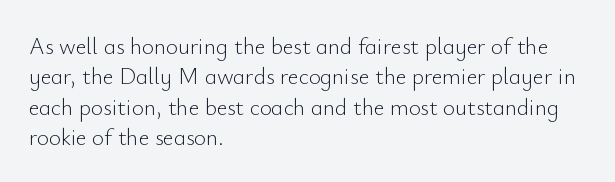
{"italic": "no", "bold": "no", "underline": "no", "align": "left", "line_spacing": "normal", "line_spacing_ratio": 1.32, "letter_spacing": "normal", "letter_spacing_em": 0.0, "glyph_px": 23}
